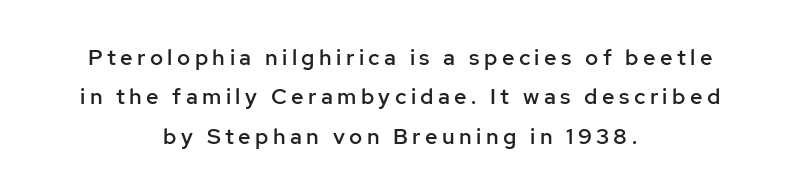
The image shows 22 px text type, upright; set centered, line spacing 1.79x, unusually wide letter spacing (+0.2 em), not underlined.
